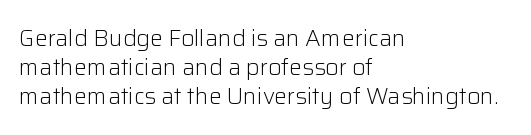
{"italic": "no", "bold": "no", "underline": "no", "align": "left", "line_spacing": "normal", "line_spacing_ratio": 1.27, "letter_spacing": "normal", "letter_spacing_em": 0.0, "glyph_px": 23}
